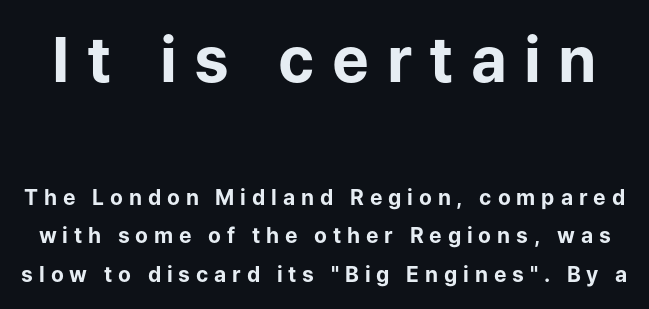
Q: Is the text bold? A: Yes.
Q: Is the text italic (slanted)? A: No, it is upright.
Q: Is the typeface a serif or a sans-serif typeface? A: Sans-serif.
Q: Is the text underlined? A: No.
Q: Is the spacing between letters normal or unusually wide? A: Unusually wide.
Q: Which block of text is set in a larger size, the first (top) or the second (bottom)? A: The first (top) one.
Q: Width (condensed, normal, or wide)? A: Normal.
Q: Stroke contrast? A: Low.
Q: x-height? A: Medium.
Q: Monospaced? A: No.
